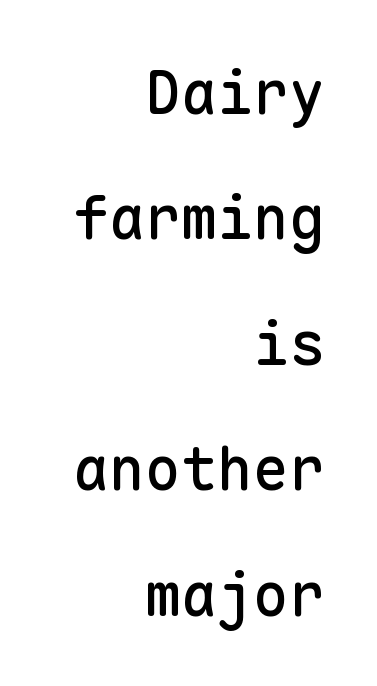
{"serif": "no", "italic": "no", "width": "normal", "stroke_contrast": "low", "x_height": "medium", "monospaced": "yes", "underline": "no", "align": "right", "line_spacing": "loose", "line_spacing_ratio": 2.09, "letter_spacing": "normal", "letter_spacing_em": 0.0, "glyph_px": 60}
